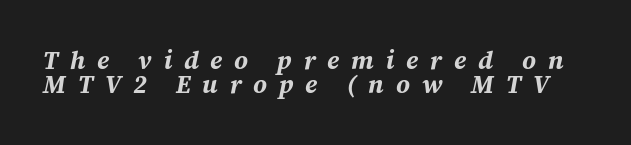
Q: Is the text bold? A: Yes.
Q: Is the text italic (slanted)? A: Yes, it leans right by about 12 degrees.
Q: Is the text underlined? A: No.
Q: Is the spacing between letters normal or unusually wide? A: Unusually wide.
Q: Is the spacing between lines tight, normal or loose? A: Tight.
